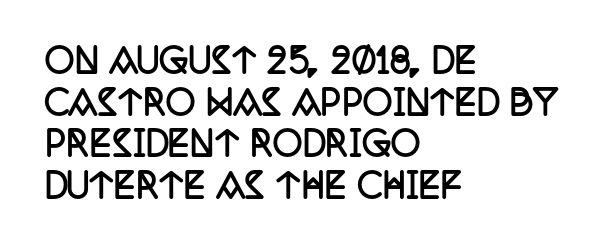
Q: Is the text bold? A: Yes.
Q: Is the text italic (slanted)? A: No, it is upright.
Q: Is the typeface a serif or a sans-serif typeface? A: Serif.
Q: Is the text underlined? A: No.
Q: How is the paragraph aligned? A: Left-aligned.
Q: Is the spacing between letters normal or unusually wide? A: Normal.
Q: Is the spacing between lines tight, normal or loose? A: Normal.
Q: Width (condensed, normal, or wide)? A: Condensed.
Q: Stroke contrast? A: Low.
Q: x-height? A: Large.
Q: Monospaced? A: No.
